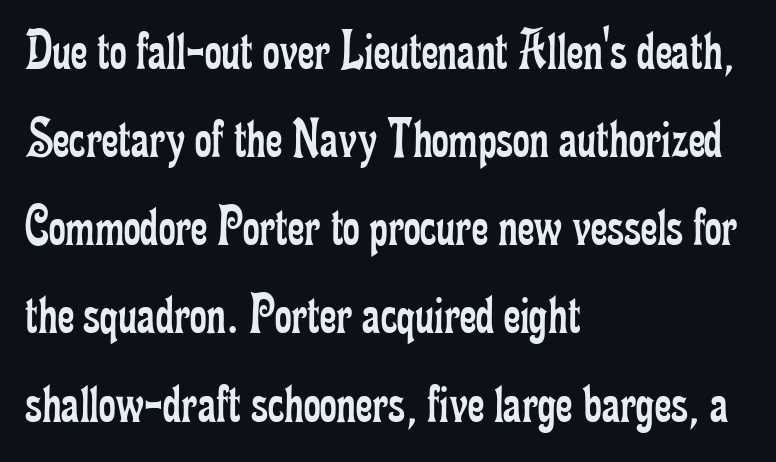
Q: Is the text bold? A: No.
Q: Is the text italic (slanted)? A: No, it is upright.
Q: Is the typeface a serif or a sans-serif typeface? A: Serif.
Q: Is the text underlined? A: No.
Q: How is the paragraph aligned? A: Left-aligned.
Q: Is the spacing between letters normal or unusually wide? A: Normal.
Q: Is the spacing between lines tight, normal or loose? A: Normal.
Q: Width (condensed, normal, or wide)? A: Condensed.
Q: Stroke contrast? A: Low.
Q: x-height? A: Small.
Q: Monospaced? A: No.
